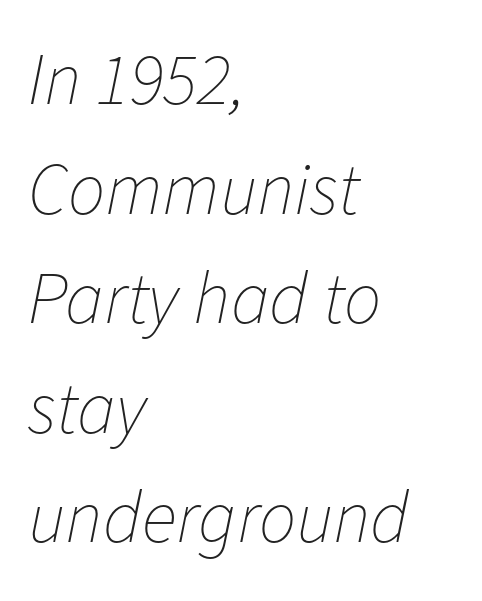
Q: Is the text bold? A: No.
Q: Is the text italic (slanted)? A: Yes, it leans right by about 11 degrees.
Q: Is the text underlined? A: No.
Q: How is the paragraph aligned? A: Left-aligned.
Q: Is the spacing between letters normal or unusually wide? A: Normal.
Q: Is the spacing between lines tight, normal or loose? A: Normal.
Q: Width (condensed, normal, or wide)? A: Normal.
Q: Stroke contrast? A: Low.
Q: x-height? A: Medium.
Q: Monospaced? A: No.
